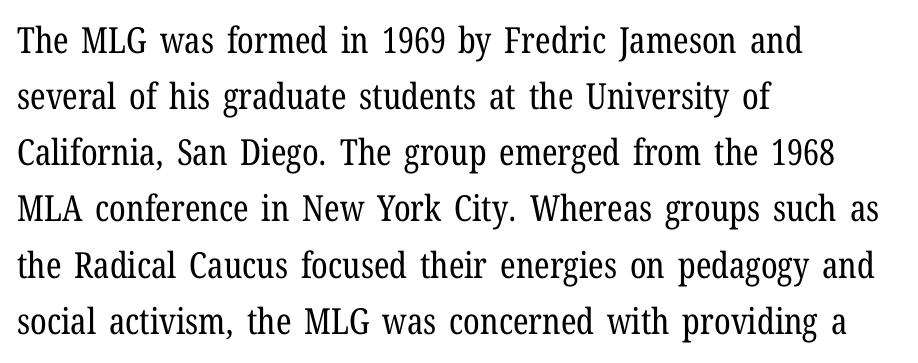
The image shows 36 px regular-weight, condensed serif type, upright; set left-aligned, normal line spacing (1.56x), normal letter spacing, not underlined; low stroke contrast and a medium x-height.
